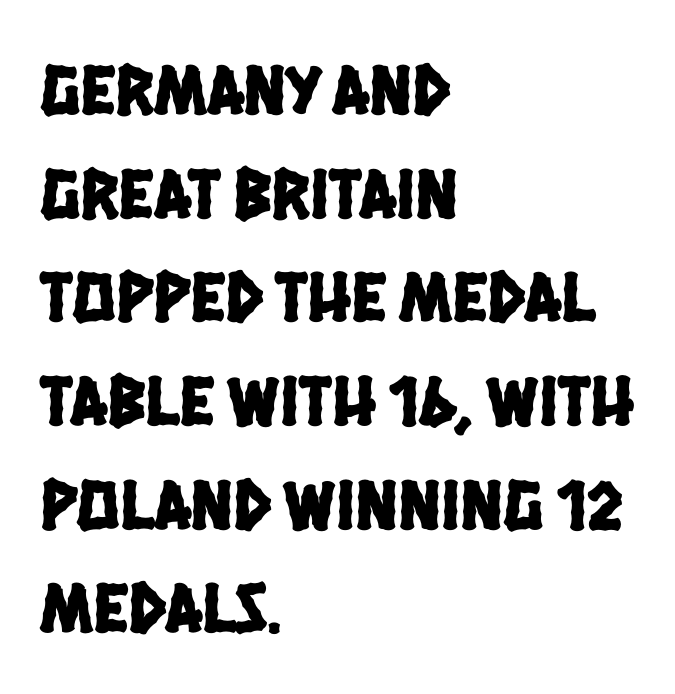
Think of a printed novel: that variable character pitch is what you see here. This rendering employs a face without finishing strokes, i.e., a sans-serif. The setting favours the left margin, as ordinary paragraphs usually do. The space beneath each line is pristine and unruled.
